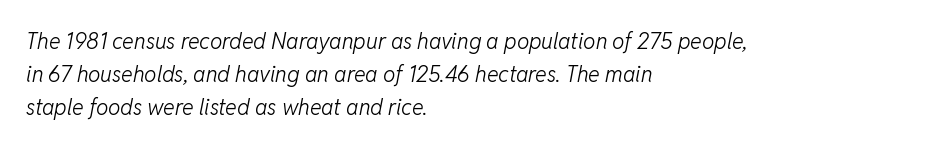
The image shows 22 px text type, italic (leaning right); set left-aligned, normal line spacing (1.49x), normal letter spacing, not underlined.
